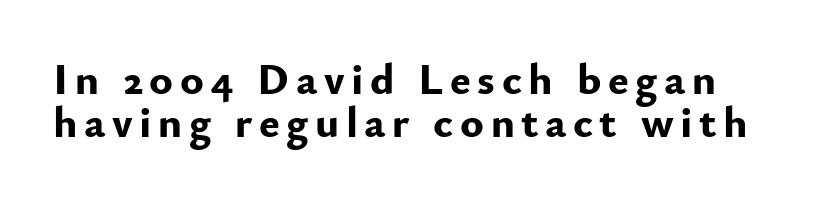
Q: Is the text bold? A: Yes.
Q: Is the text italic (slanted)? A: No, it is upright.
Q: Is the typeface a serif or a sans-serif typeface? A: Sans-serif.
Q: Is the text underlined? A: No.
Q: Is the spacing between lines tight, normal or loose? A: Tight.
Q: Width (condensed, normal, or wide)? A: Normal.
Q: Stroke contrast? A: Low.
Q: x-height? A: Small.
Q: Monospaced? A: No.
